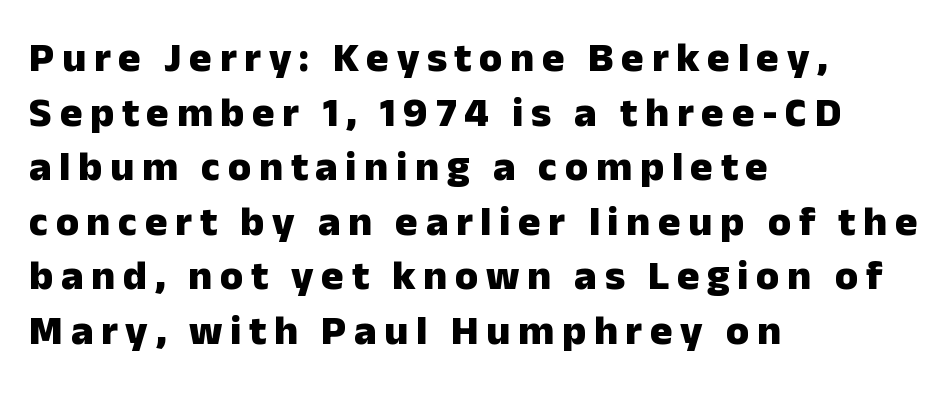
The image shows 42 px heavy sans-serif type, upright; set left-aligned, normal line spacing (1.3x), not underlined; low stroke contrast and a medium x-height.
